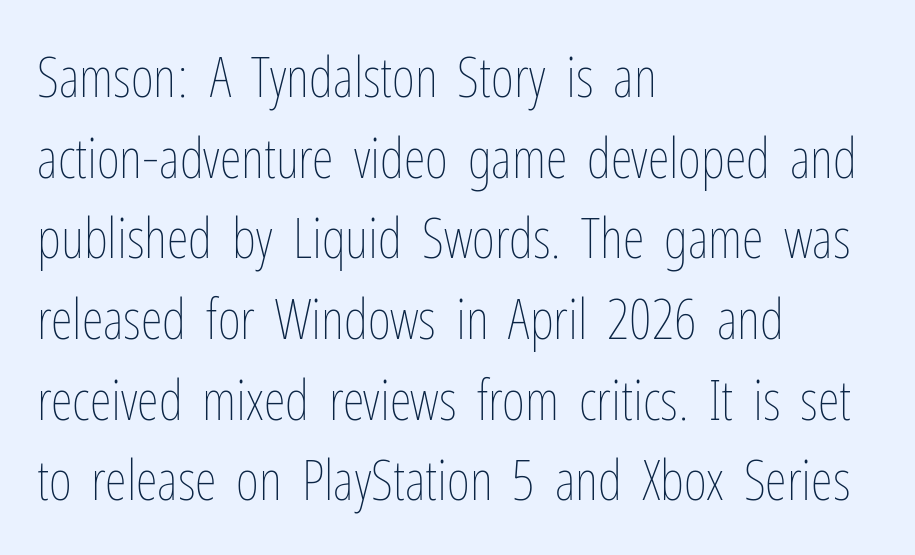
Q: Is the text bold? A: No.
Q: Is the text italic (slanted)? A: No, it is upright.
Q: Is the text underlined? A: No.
Q: How is the paragraph aligned? A: Left-aligned.
Q: Is the spacing between letters normal or unusually wide? A: Normal.
Q: Is the spacing between lines tight, normal or loose? A: Normal.
Q: Width (condensed, normal, or wide)? A: Condensed.
Q: Stroke contrast? A: Low.
Q: x-height? A: Medium.
Q: Monospaced? A: No.
